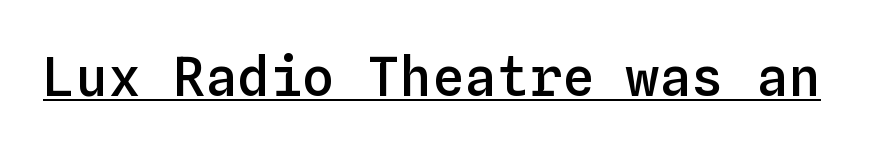
Spacing verdict: monospaced, one width for all characters. Upright lettering throughout. As a designer I'd log this as weight 600, semibold. This is underlined copy, the kind a proofreader might mark for attention.
